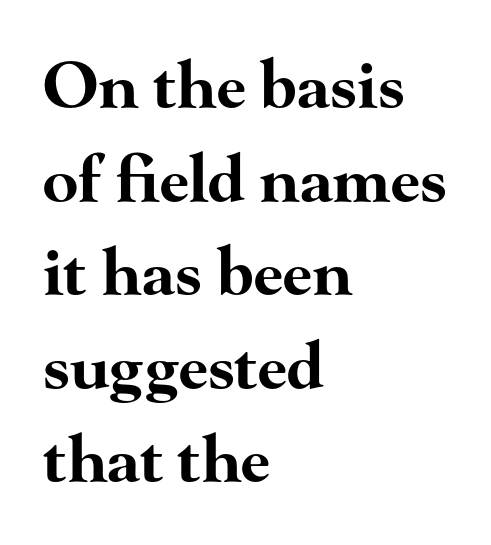
Q: Is the text bold? A: Yes.
Q: Is the text italic (slanted)? A: No, it is upright.
Q: Is the typeface a serif or a sans-serif typeface? A: Serif.
Q: Is the text underlined? A: No.
Q: How is the paragraph aligned? A: Left-aligned.
Q: Is the spacing between letters normal or unusually wide? A: Normal.
Q: Is the spacing between lines tight, normal or loose? A: Normal.
Q: Width (condensed, normal, or wide)? A: Wide.
Q: Stroke contrast? A: High.
Q: x-height? A: Small.
Q: Monospaced? A: No.
